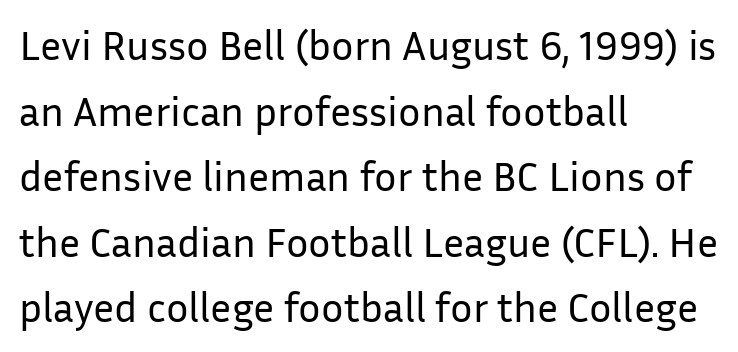
The leading is moderate, giving the passage an even texture. All the whitespace from short lines collects on the right. The strip under each line holds only bare page. Unlike italic type, these characters show no tilt at all.
